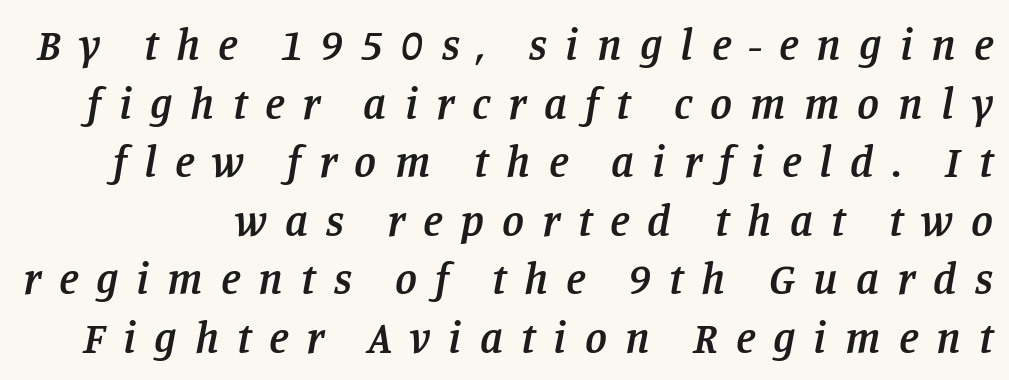
Italic: yes, the glyphs are oblique. Bare-footed words on every line. Tracking here is generous; glyphs stand well apart from one another. Regarding serifs, this sample has them. Proportional: the letters do not fall into vertical columns.
